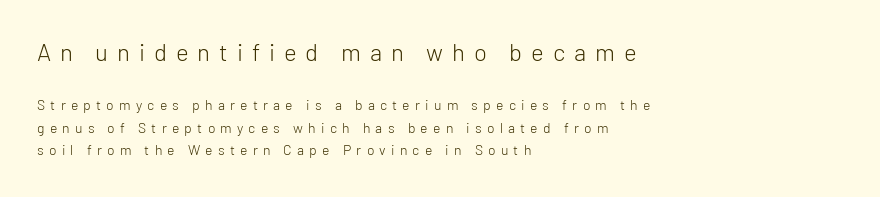
{"italic": "no", "bold": "no", "underline": "no", "align": "left", "line_spacing": "normal", "line_spacing_ratio": 1.64, "letter_spacing": "wide", "letter_spacing_em": 0.37, "larger_block": "first", "size_ratio": 1.71, "glyph_px": 24}
